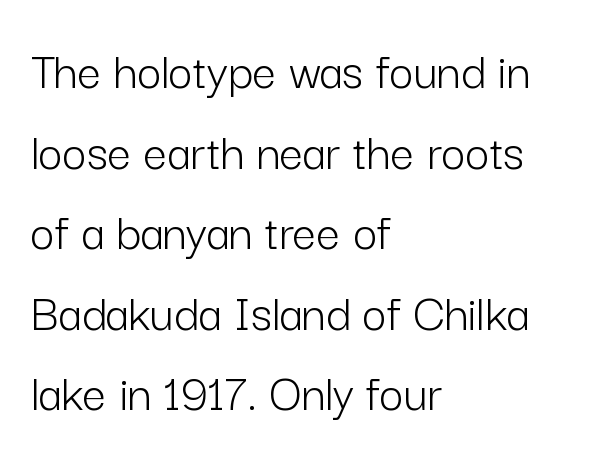
{"serif": "no", "italic": "no", "bold": "no", "weight": "light", "width": "normal", "stroke_contrast": "low", "x_height": "medium", "monospaced": "no", "underline": "no", "align": "left", "line_spacing": "normal", "line_spacing_ratio": 1.52, "letter_spacing": "normal", "letter_spacing_em": 0.0, "glyph_px": 53}
